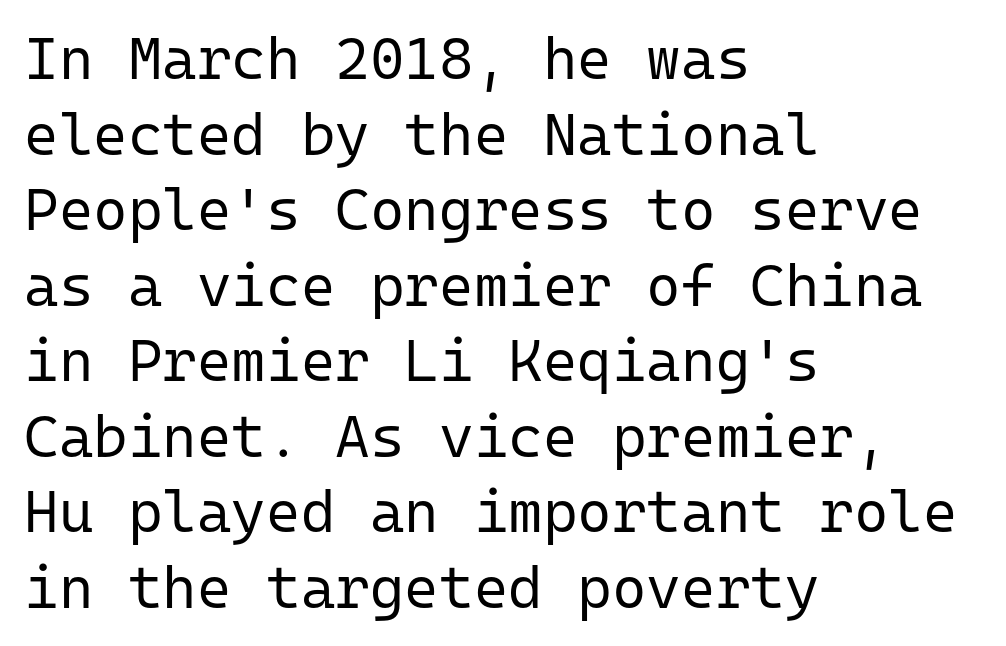
Q: Is the text bold? A: No.
Q: Is the text italic (slanted)? A: No, it is upright.
Q: Is the typeface a serif or a sans-serif typeface? A: Sans-serif.
Q: Is the text underlined? A: No.
Q: How is the paragraph aligned? A: Left-aligned.
Q: Is the spacing between letters normal or unusually wide? A: Normal.
Q: Is the spacing between lines tight, normal or loose? A: Normal.
Q: Width (condensed, normal, or wide)? A: Normal.
Q: Stroke contrast? A: Low.
Q: x-height? A: Medium.
Q: Monospaced? A: Yes.
